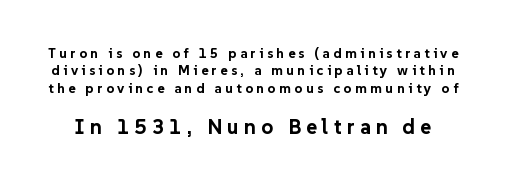
The image shows 21 px bold type, upright; set line spacing 1.24x, unusually wide letter spacing (+0.24 em), not underlined; the second (bottom) block is 1.5x larger.
